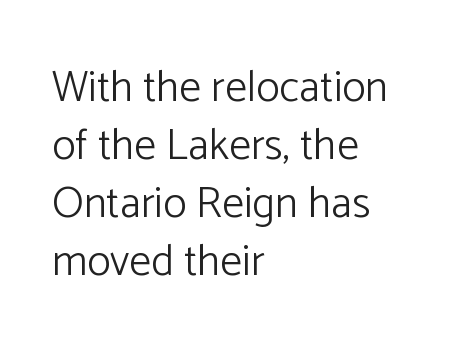
Proportional: the letters do not fall into vertical columns. The leading is moderate, giving the passage an even texture. Is the stroke heavy? The answer is a plain regular-or-lighter. The type is set solid horizontally, with unmodified tracking. Type without underlining.
